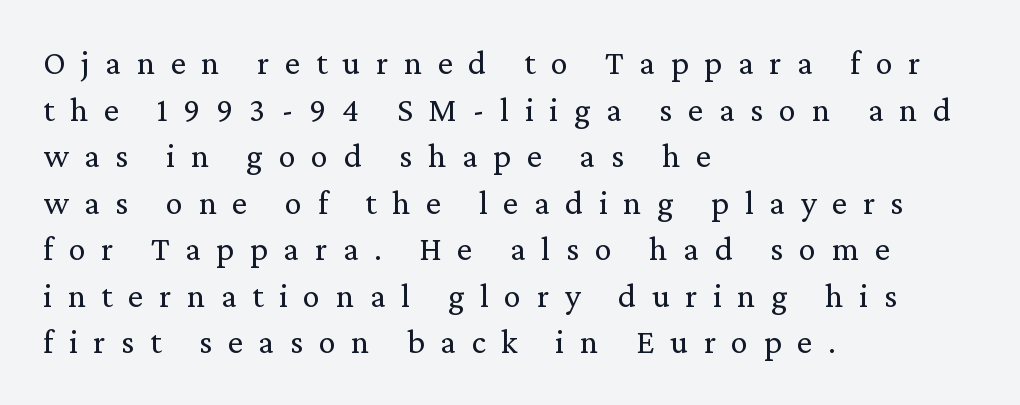
The image shows 34 px regular-weight serif type, upright; set left-aligned, normal line spacing (1.37x), unusually wide letter spacing (+0.46 em), not underlined; low stroke contrast and a medium x-height.
